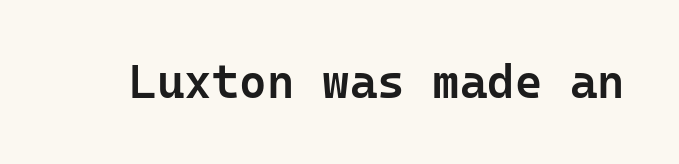
Serifs: no, the terminals of the letterforms are clean. Characters remain perfectly vertical along every line. Moderately thickened strokes mark this as semibold type. Inter-character spacing is left at the font's built-in metrics. Rule under the text: the space is simply empty.
